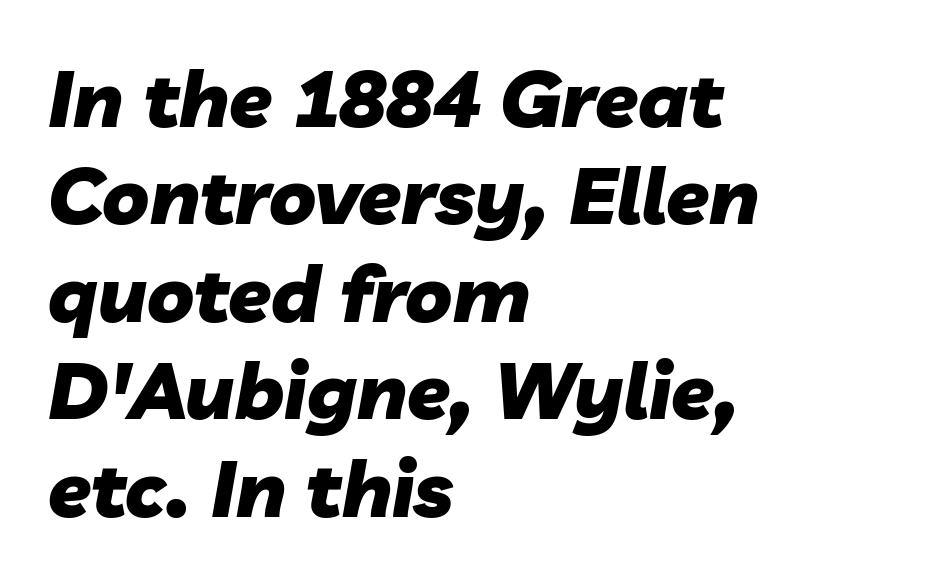
Q: Is the text bold? A: Yes.
Q: Is the text italic (slanted)? A: Yes, it leans right by about 10 degrees.
Q: Is the text underlined? A: No.
Q: How is the paragraph aligned? A: Left-aligned.
Q: Is the spacing between letters normal or unusually wide? A: Normal.
Q: Is the spacing between lines tight, normal or loose? A: Normal.
Q: Width (condensed, normal, or wide)? A: Normal.
Q: Stroke contrast? A: Low.
Q: x-height? A: Medium.
Q: Monospaced? A: No.
